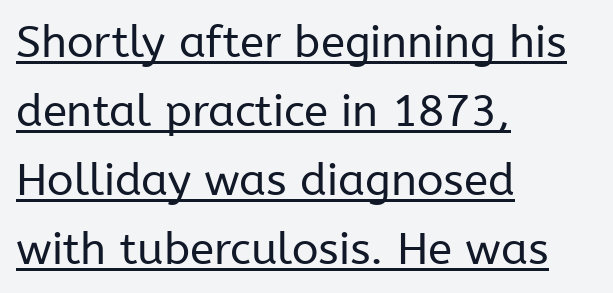
{"serif": "no", "italic": "no", "bold": "no", "weight": "regular", "width": "normal", "stroke_contrast": "low", "x_height": "medium", "monospaced": "no", "underline": "yes", "align": "left", "line_spacing": "normal", "line_spacing_ratio": 1.57, "letter_spacing": "normal", "letter_spacing_em": 0.0, "glyph_px": 44}
